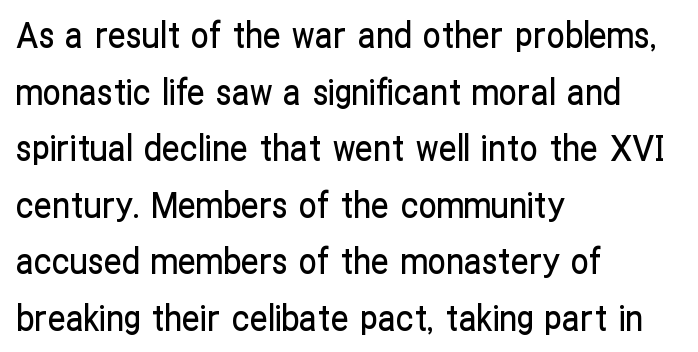
A typesetter would label this face a sans. The letters sit at their default tracking, neither squeezed nor spread. Character widths vary here, with narrow letters taking less room than wide ones. The space beneath each line is pristine and unruled. This rendering uses left alignment, leaving the right contour irregular. Normally led — the rows are evenly, conventionally spaced.
